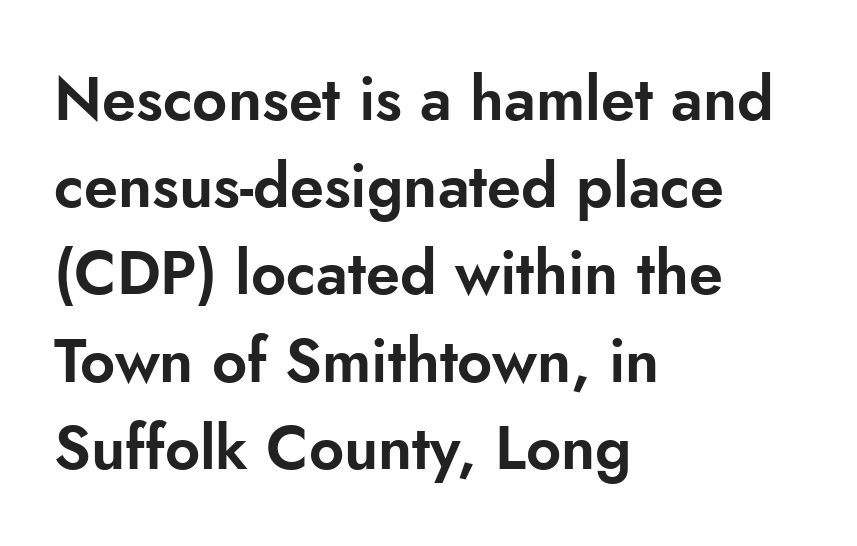
{"serif": "no", "italic": "no", "width": "normal", "stroke_contrast": "low", "x_height": "small", "monospaced": "no", "underline": "no", "align": "left", "line_spacing": "normal", "line_spacing_ratio": 1.43, "letter_spacing": "normal", "letter_spacing_em": 0.0, "glyph_px": 61}
